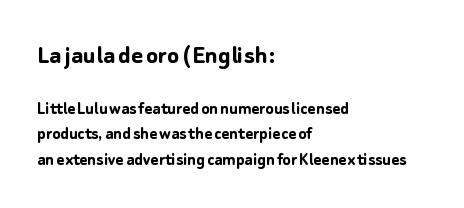
{"serif": "no", "italic": "no", "bold": "yes", "weight": "semibold", "width": "normal", "stroke_contrast": "low", "x_height": "medium", "monospaced": "no", "underline": "no", "align": "left", "line_spacing": "normal", "line_spacing_ratio": 1.32, "letter_spacing": "normal", "letter_spacing_em": 0.0, "larger_block": "first", "size_ratio": 1.47, "glyph_px": 28}
